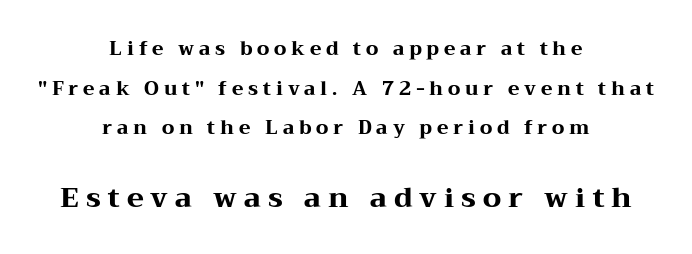
Q: Is the text bold? A: Yes.
Q: Is the text italic (slanted)? A: No, it is upright.
Q: Is the typeface a serif or a sans-serif typeface? A: Serif.
Q: Is the text underlined? A: No.
Q: How is the paragraph aligned? A: Centered.
Q: Is the spacing between letters normal or unusually wide? A: Unusually wide.
Q: Is the spacing between lines tight, normal or loose? A: Loose.
Q: Which block of text is set in a larger size, the first (top) or the second (bottom)? A: The second (bottom) one.
Q: Width (condensed, normal, or wide)? A: Wide.
Q: Stroke contrast? A: Medium.
Q: x-height? A: Medium.
Q: Monospaced? A: No.
